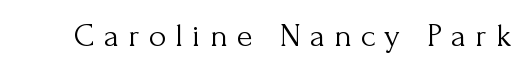
Q: Is the text bold? A: No.
Q: Is the text italic (slanted)? A: No, it is upright.
Q: Is the typeface a serif or a sans-serif typeface? A: Serif.
Q: Is the text underlined? A: No.
Q: Is the spacing between letters normal or unusually wide? A: Unusually wide.
Q: Width (condensed, normal, or wide)? A: Normal.
Q: Stroke contrast? A: Medium.
Q: x-height? A: Small.
Q: Monospaced? A: No.
